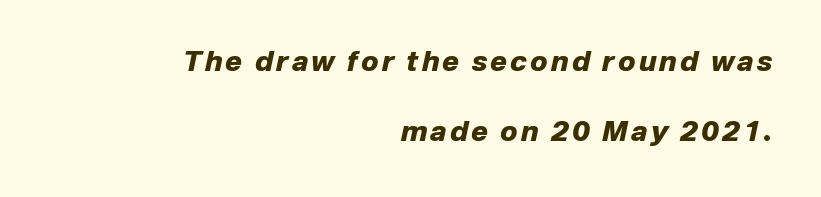
Q: Is the text bold? A: Yes.
Q: Is the text italic (slanted)? A: Yes, it leans right by about 12 degrees.
Q: Is the text underlined? A: No.
Q: How is the paragraph aligned? A: Right-aligned.
Q: Is the spacing between lines tight, normal or loose? A: Loose.
Q: Width (condensed, normal, or wide)? A: Normal.
Q: Stroke contrast? A: Low.
Q: x-height? A: Medium.
Q: Monospaced? A: No.
